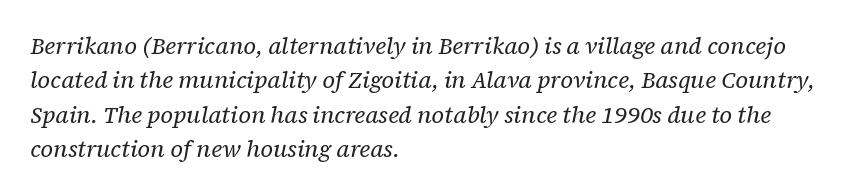
The image shows 23 px text type, italic (leaning right); set left-aligned, normal line spacing (1.5x), normal letter spacing, not underlined.
